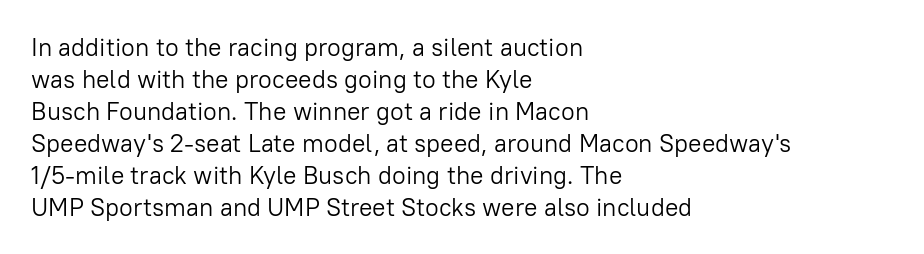
{"italic": "no", "bold": "no", "underline": "no", "align": "left", "line_spacing": "normal", "line_spacing_ratio": 1.28, "letter_spacing": "normal", "letter_spacing_em": 0.0, "glyph_px": 25}
